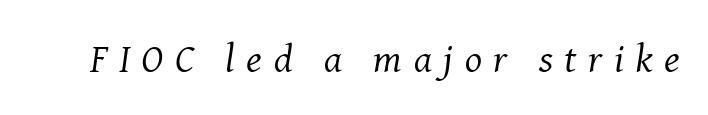
Is this a heavy cut? Hardly; it is regular or lighter. The zone under the glyphs is completely vacant. Does the type have serifs? Yes, each stem ends in a small foot. The passage shown leans; its letterforms are oblique. Looks like regular typesetting: each glyph gets only the width it needs. Glyph-to-glyph distance is far greater than everyday printed text.
